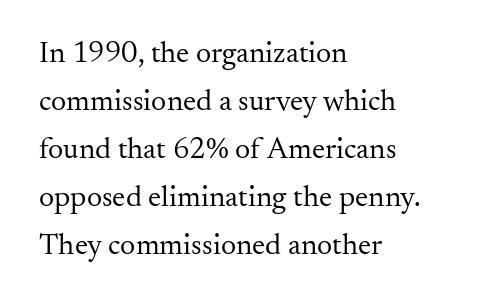
{"serif": "yes", "italic": "no", "bold": "no", "weight": "regular", "width": "normal", "stroke_contrast": "medium", "x_height": "small", "monospaced": "no", "underline": "no", "align": "left", "line_spacing": "normal", "line_spacing_ratio": 1.6, "letter_spacing": "normal", "letter_spacing_em": 0.0, "glyph_px": 30}
